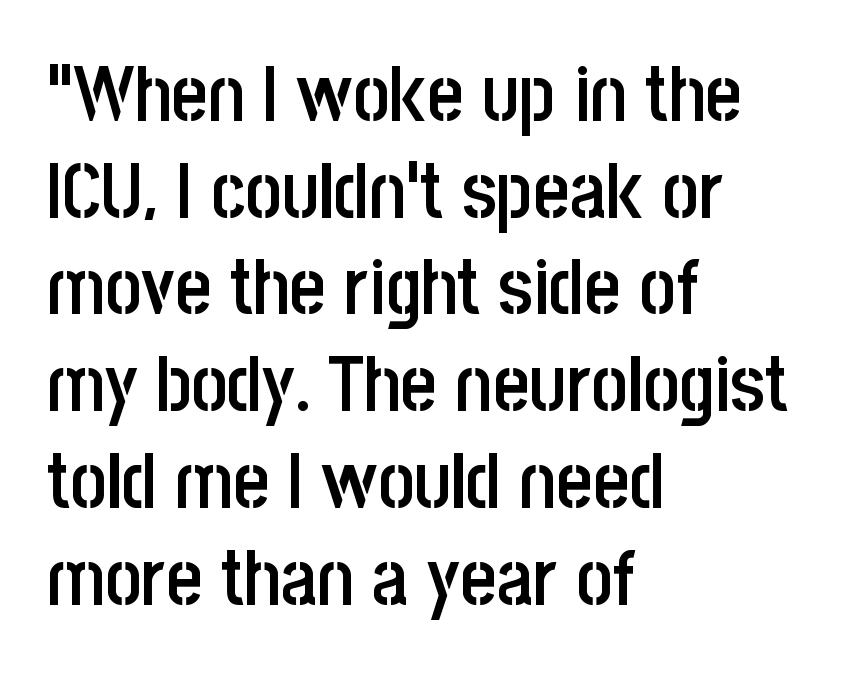
Q: Is the text bold? A: Semi-bold.
Q: Is the text italic (slanted)? A: No, it is upright.
Q: Is the typeface a serif or a sans-serif typeface? A: Sans-serif.
Q: Is the text underlined? A: No.
Q: How is the paragraph aligned? A: Left-aligned.
Q: Is the spacing between letters normal or unusually wide? A: Normal.
Q: Width (condensed, normal, or wide)? A: Condensed.
Q: Stroke contrast? A: Low.
Q: x-height? A: Large.
Q: Monospaced? A: No.
